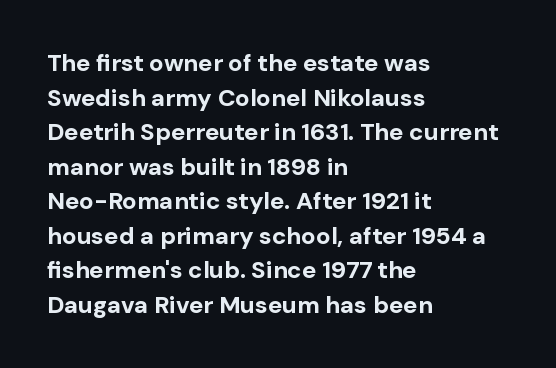
{"italic": "no", "bold": "yes", "underline": "no", "align": "left", "line_spacing": "normal", "line_spacing_ratio": 1.44, "letter_spacing": "normal", "letter_spacing_em": 0.0, "glyph_px": 24}
